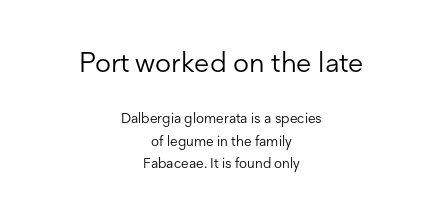
Do the letters lean? They stand straight. Neither beginnings nor endings align; midpoints do. The string is rendered with underlining switched off. Vertically, the passage feels balanced, rows spaced as you'd expect.
